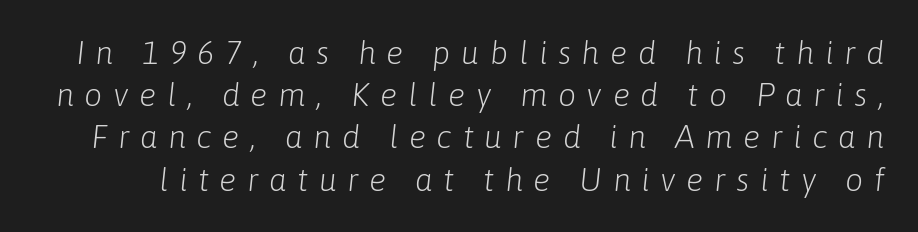
Stroke thickness stays within the range of a standard reading face or lighter. The words here are not underlined. Display-style spreading of the glyphs; the letterfit is very open. The rendering uses natural spacing where letterforms have individual widths.
